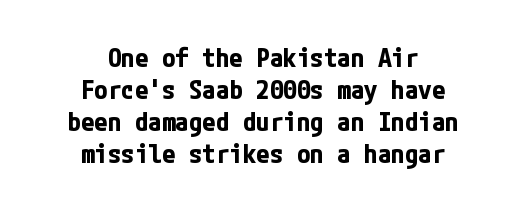
Q: Is the text bold? A: Yes.
Q: Is the text italic (slanted)? A: No, it is upright.
Q: Is the text underlined? A: No.
Q: How is the paragraph aligned? A: Centered.
Q: Is the spacing between letters normal or unusually wide? A: Normal.
